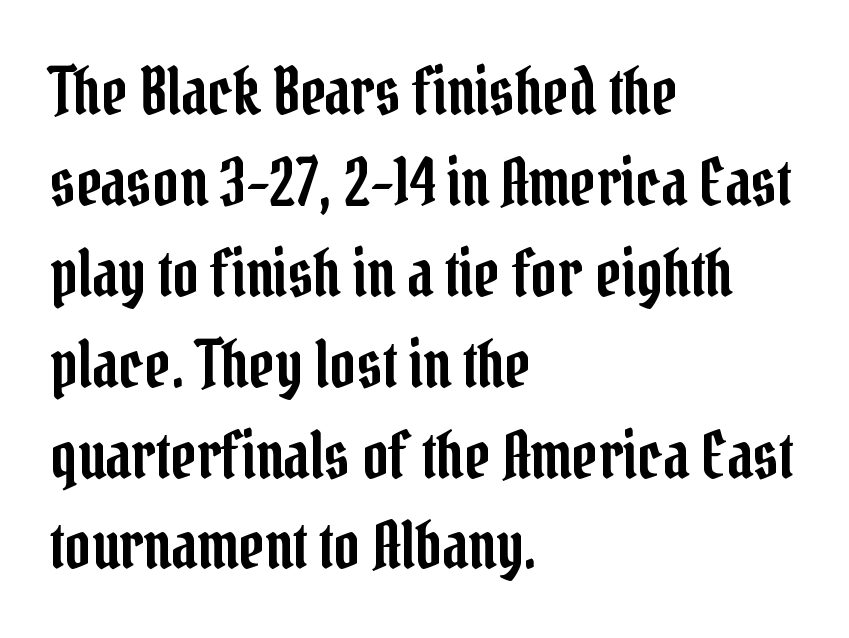
{"serif": "yes", "italic": "no", "width": "condensed", "stroke_contrast": "low", "x_height": "medium", "monospaced": "no", "underline": "no", "align": "left", "line_spacing": "normal", "line_spacing_ratio": 1.42, "letter_spacing": "normal", "letter_spacing_em": 0.0, "glyph_px": 64}
